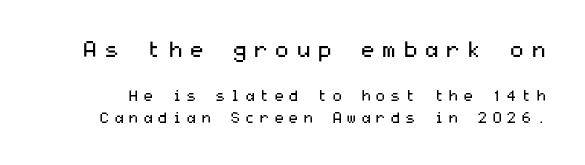
The image shows 22 px text type, upright; set normal line spacing (1.46x), unusually wide letter spacing (+0.27 em), not underlined; the first (top) block is 1.47x larger.
